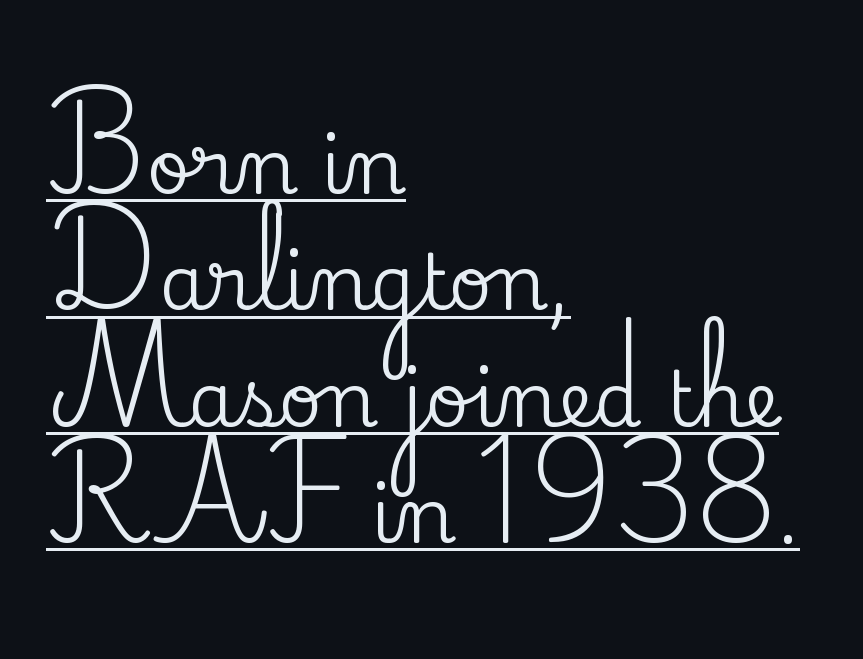
Q: Is the text italic (slanted)? A: No, it is upright.
Q: Is the typeface a serif or a sans-serif typeface? A: Serif.
Q: Is the text underlined? A: Yes.
Q: How is the paragraph aligned? A: Left-aligned.
Q: Is the spacing between letters normal or unusually wide? A: Normal.
Q: Is the spacing between lines tight, normal or loose? A: Normal.
Q: Width (condensed, normal, or wide)? A: Normal.
Q: Stroke contrast? A: Medium.
Q: x-height? A: Small.
Q: Monospaced? A: No.
